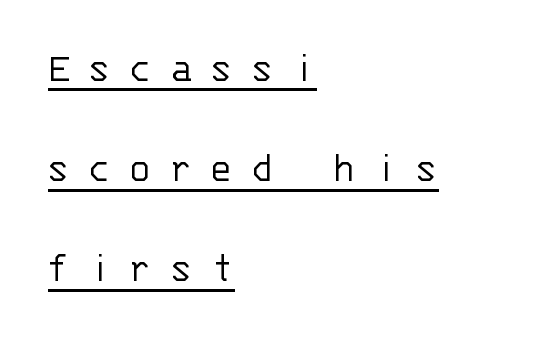
Reading down the block, your eye returns to a fixed left position each line. Style check: upright. The face used here appears with an underline applied. Think standard paragraph weight, or any step lighter than that. The text was rendered using a sans face with plain stroke endings.
